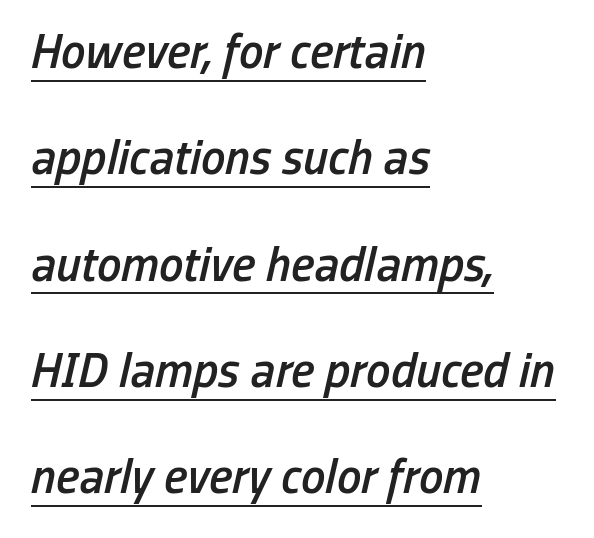
{"italic": "yes", "lean": "right", "slant_degrees": 13, "bold": "semi", "weight": "semibold", "width": "condensed", "stroke_contrast": "low", "x_height": "medium", "monospaced": "no", "underline": "yes", "align": "left", "line_spacing": "loose", "line_spacing_ratio": 2.17, "letter_spacing": "normal", "letter_spacing_em": 0.0, "glyph_px": 49}
